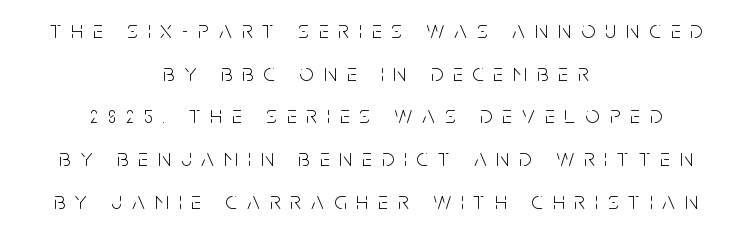
Stems here are at most as thick as an everyday book face. The setting favours the middle, as headings and verse often do. Nope, not italic — everything's standing straight. Bare-footed words on every line.
